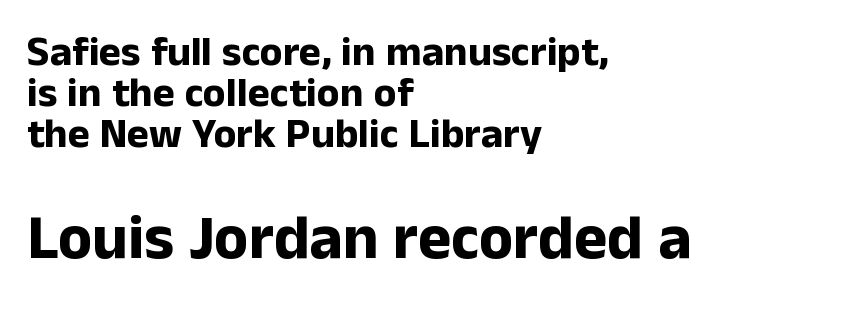
The vertical gap from one line to the next is small. Do the characters align in a grid? No, the font is proportional. The area under the type is left untouched. Line beginnings align vertically; line endings do not. Is there any slant? The stems are plumb. The typesetting leans heavy: a genuine bold.
